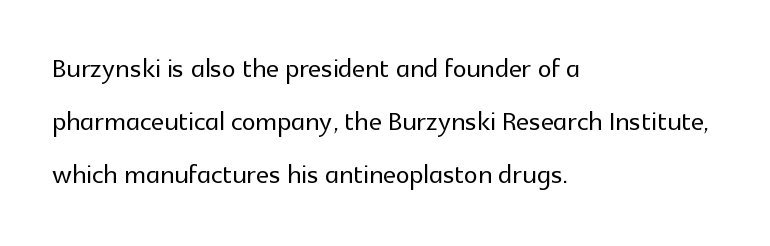
{"serif": "no", "italic": "no", "width": "normal", "x_height": "medium", "monospaced": "no", "underline": "no", "align": "left", "line_spacing": "normal", "line_spacing_ratio": 1.51, "letter_spacing": "normal", "letter_spacing_em": 0.0, "glyph_px": 35}
